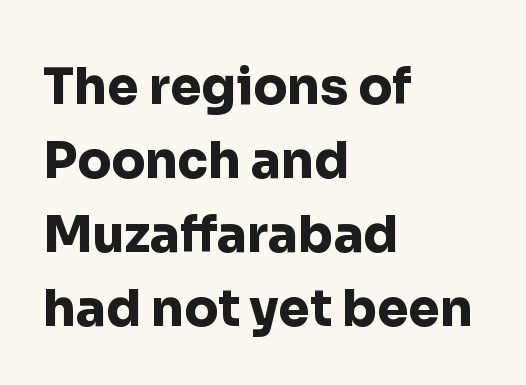
Q: Is the text bold? A: Yes.
Q: Is the text italic (slanted)? A: No, it is upright.
Q: Is the typeface a serif or a sans-serif typeface? A: Sans-serif.
Q: Is the text underlined? A: No.
Q: How is the paragraph aligned? A: Left-aligned.
Q: Is the spacing between letters normal or unusually wide? A: Normal.
Q: Is the spacing between lines tight, normal or loose? A: Normal.
Q: Width (condensed, normal, or wide)? A: Normal.
Q: Stroke contrast? A: Low.
Q: x-height? A: Medium.
Q: Monospaced? A: No.
